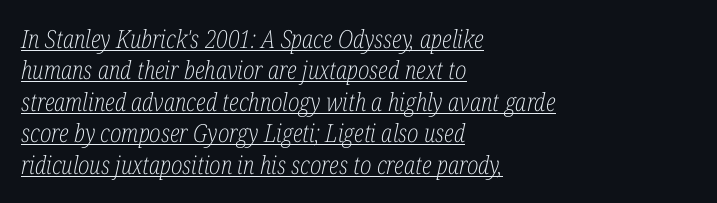
The image shows 25 px text type, italic (leaning right); set left-aligned, normal line spacing (1.26x), normal letter spacing, underlined.
